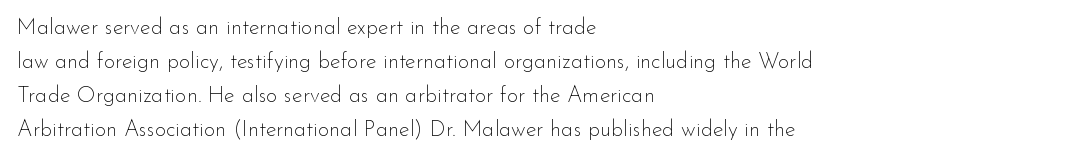
{"italic": "no", "bold": "no", "underline": "no", "align": "left", "line_spacing": "normal", "line_spacing_ratio": 1.55, "letter_spacing": "normal", "letter_spacing_em": 0.0, "glyph_px": 22}
